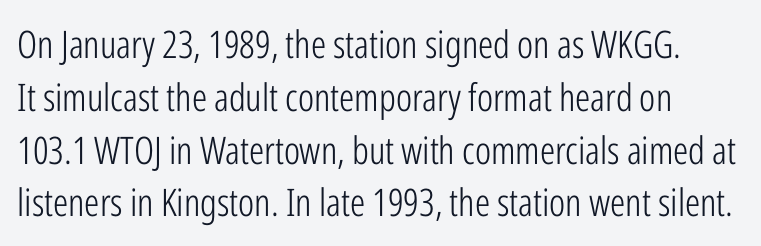
Q: Is the text bold? A: No.
Q: Is the text italic (slanted)? A: No, it is upright.
Q: Is the typeface a serif or a sans-serif typeface? A: Sans-serif.
Q: Is the text underlined? A: No.
Q: Is the spacing between letters normal or unusually wide? A: Normal.
Q: Is the spacing between lines tight, normal or loose? A: Normal.
Q: Width (condensed, normal, or wide)? A: Condensed.
Q: Stroke contrast? A: Low.
Q: x-height? A: Medium.
Q: Monospaced? A: No.
